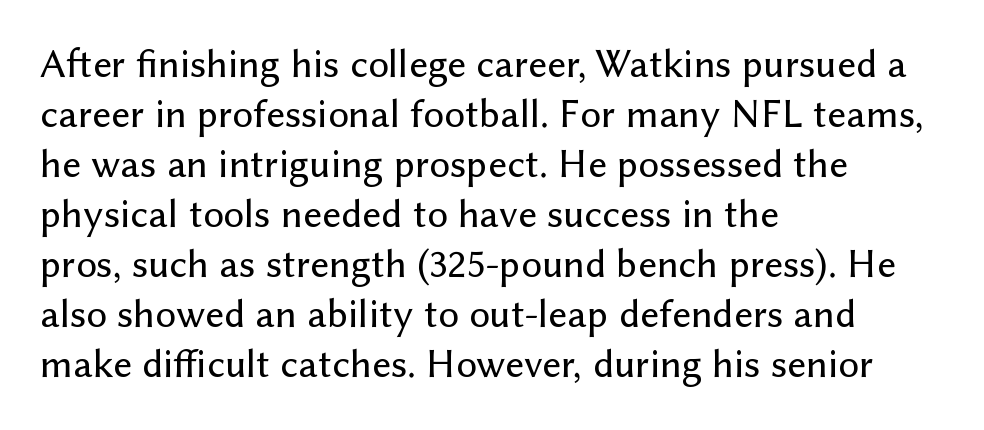
The image shows 41 px sans-serif type, upright; set left-aligned, line spacing 1.22x, normal letter spacing, not underlined; low stroke contrast and a medium x-height.
